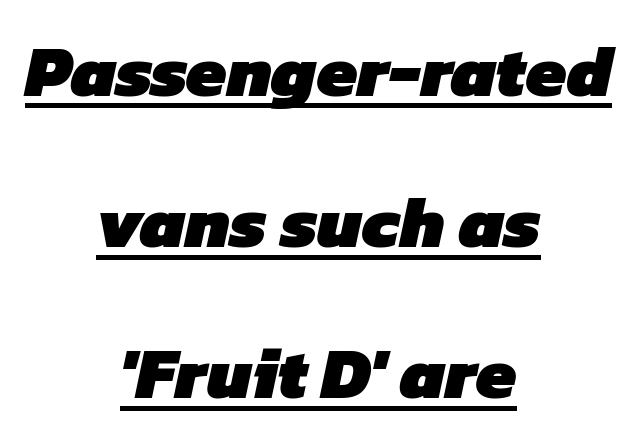
The image shows 72 px heavy sans-serif type; set centered, loose line spacing (2.1x), normal letter spacing, underlined; low stroke contrast and a medium x-height.
